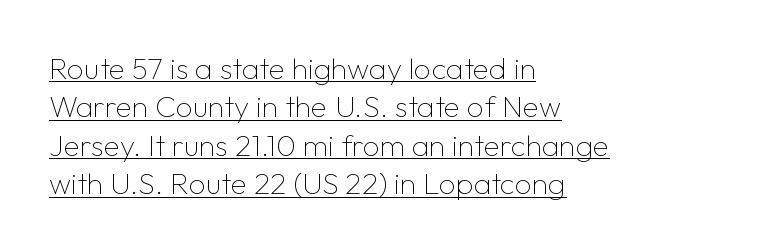
This sample uses plain, unmodified letter spacing. Which margin do the lines hug? The left one — the right edge is uneven. The block of text has a typical density, with ordinary space between rows. The passage shown is typed in a proportional face where columns would drift. Are there feet on the stems? There aren't — it's a sans. Compared with undecorated copy, this sample adds a rule below the words.
